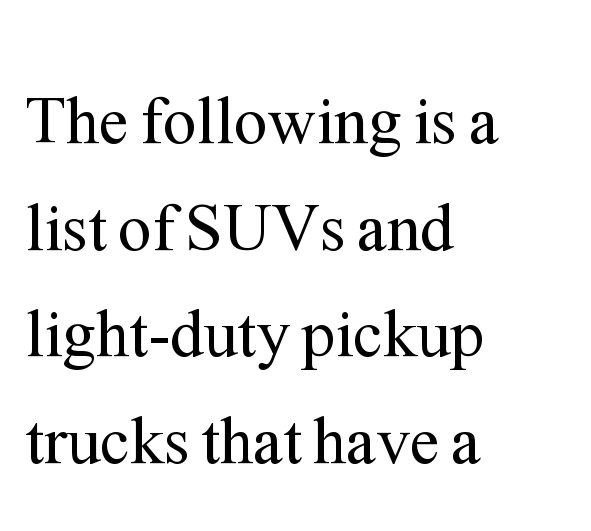
Q: Is the text bold? A: No.
Q: Is the text italic (slanted)? A: No, it is upright.
Q: Is the typeface a serif or a sans-serif typeface? A: Serif.
Q: Is the text underlined? A: No.
Q: How is the paragraph aligned? A: Left-aligned.
Q: Is the spacing between letters normal or unusually wide? A: Normal.
Q: Is the spacing between lines tight, normal or loose? A: Normal.
Q: Width (condensed, normal, or wide)? A: Normal.
Q: Stroke contrast? A: Medium.
Q: x-height? A: Medium.
Q: Monospaced? A: No.
